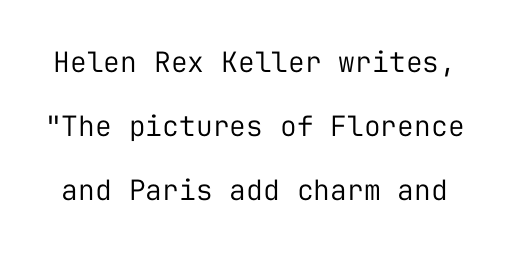
{"serif": "no", "italic": "no", "bold": "no", "weight": "regular", "width": "normal", "stroke_contrast": "low", "x_height": "medium", "monospaced": "yes", "underline": "no", "line_spacing": "loose", "line_spacing_ratio": 2.29, "letter_spacing": "normal", "letter_spacing_em": 0.0, "glyph_px": 28}
